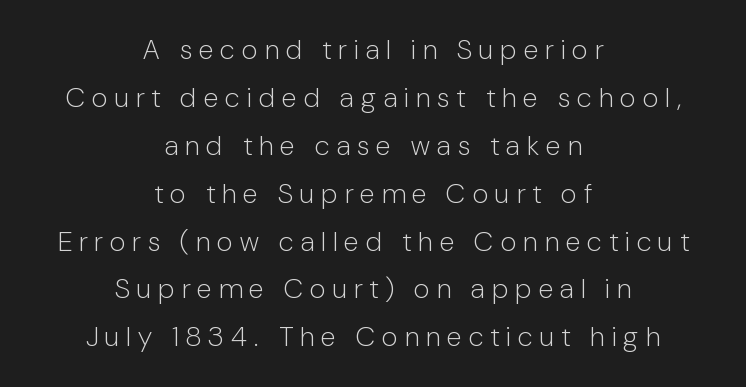
{"serif": "no", "italic": "no", "bold": "no", "weight": "light", "width": "condensed", "stroke_contrast": "low", "x_height": "medium", "monospaced": "no", "underline": "no", "align": "center", "line_spacing_ratio": 1.71, "letter_spacing": "wide", "letter_spacing_em": 0.26, "glyph_px": 28}
